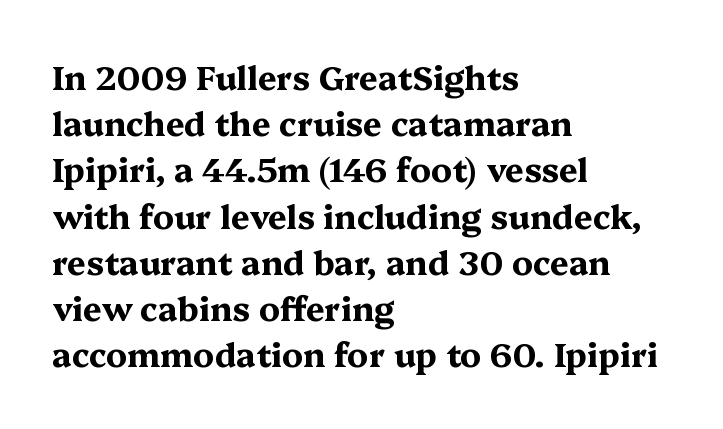
{"serif": "yes", "italic": "no", "bold": "yes", "weight": "bold", "width": "wide", "stroke_contrast": "medium", "x_height": "medium", "monospaced": "no", "underline": "no", "align": "left", "line_spacing": "normal", "line_spacing_ratio": 1.4, "letter_spacing": "normal", "letter_spacing_em": 0.0, "glyph_px": 33}
